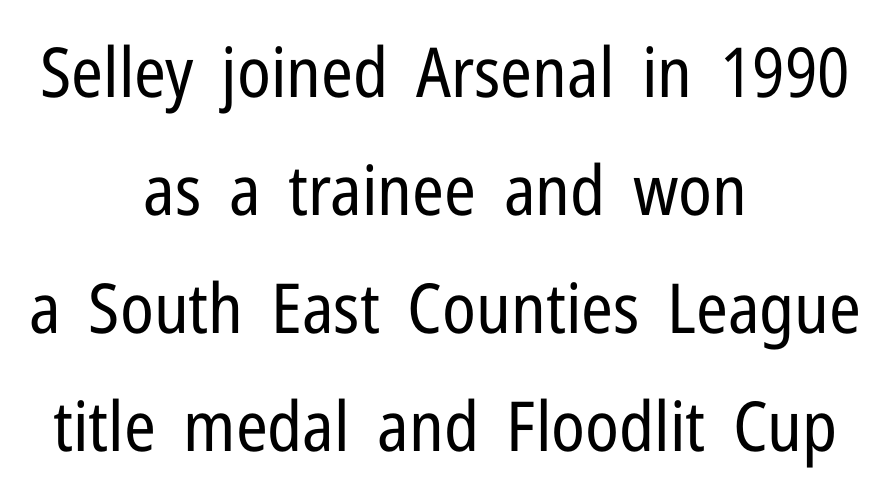
Q: Is the text bold? A: No.
Q: Is the text italic (slanted)? A: No, it is upright.
Q: Is the typeface a serif or a sans-serif typeface? A: Sans-serif.
Q: Is the text underlined? A: No.
Q: How is the paragraph aligned? A: Centered.
Q: Is the spacing between letters normal or unusually wide? A: Normal.
Q: Width (condensed, normal, or wide)? A: Condensed.
Q: Stroke contrast? A: Low.
Q: x-height? A: Medium.
Q: Monospaced? A: No.
